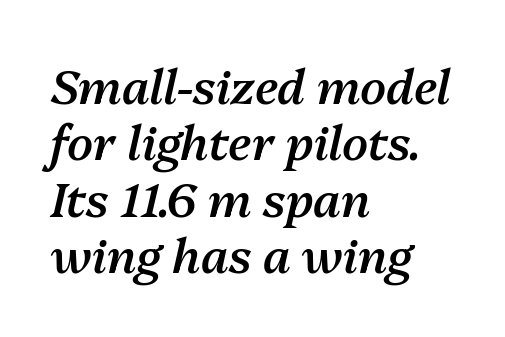
Line starts are locked; line ends wander. Nobody touched the tracking dial on this one. Only glyphs here, with clear space below each row. In terms of posture, this sample is oblique.
